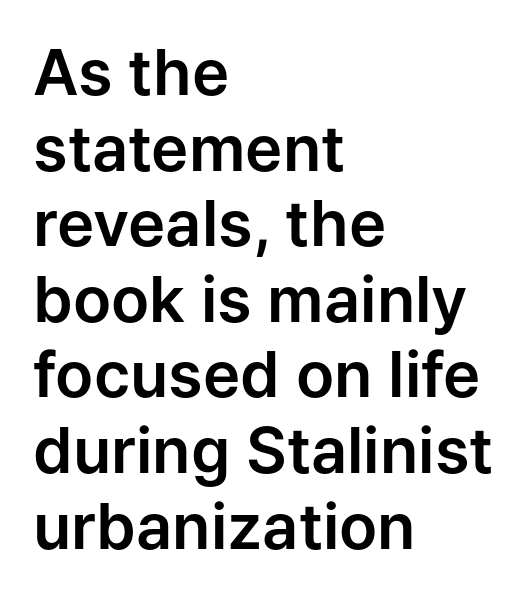
Q: Is the text italic (slanted)? A: No, it is upright.
Q: Is the typeface a serif or a sans-serif typeface? A: Sans-serif.
Q: Is the text underlined? A: No.
Q: How is the paragraph aligned? A: Left-aligned.
Q: Is the spacing between letters normal or unusually wide? A: Normal.
Q: Width (condensed, normal, or wide)? A: Normal.
Q: Stroke contrast? A: Low.
Q: x-height? A: Medium.
Q: Monospaced? A: No.
